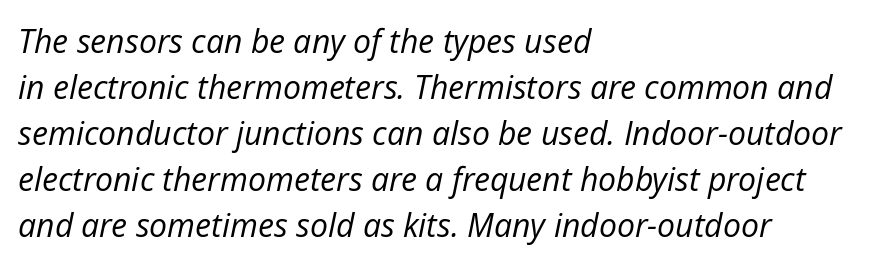
The image shows 32 px regular-weight type, italic (leaning right); set left-aligned, normal line spacing (1.44x), normal letter spacing, not underlined; low stroke contrast and a medium x-height.
